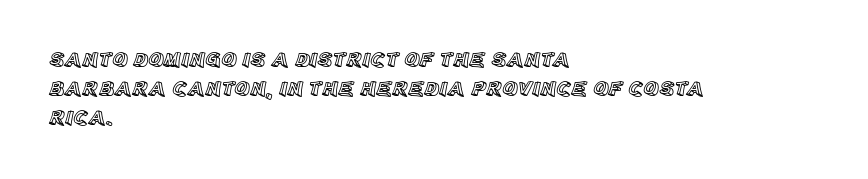
{"underline": "no", "align": "left", "line_spacing": "normal", "line_spacing_ratio": 1.38, "letter_spacing": "normal", "letter_spacing_em": 0.0, "glyph_px": 21}
